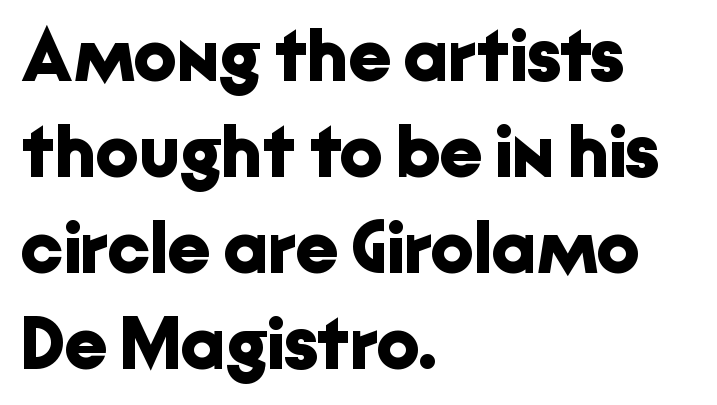
Q: Is the text bold? A: Yes.
Q: Is the text italic (slanted)? A: No, it is upright.
Q: Is the typeface a serif or a sans-serif typeface? A: Sans-serif.
Q: Is the text underlined? A: No.
Q: How is the paragraph aligned? A: Left-aligned.
Q: Is the spacing between letters normal or unusually wide? A: Normal.
Q: Is the spacing between lines tight, normal or loose? A: Normal.
Q: Width (condensed, normal, or wide)? A: Normal.
Q: Stroke contrast? A: Low.
Q: x-height? A: Medium.
Q: Monospaced? A: No.
